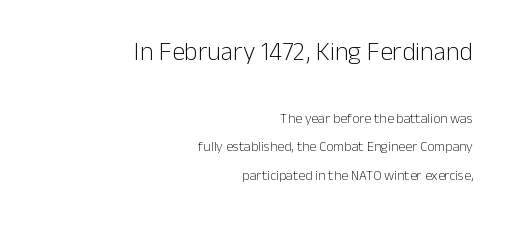
Q: Is the text bold? A: No.
Q: Is the text italic (slanted)? A: No, it is upright.
Q: Is the text underlined? A: No.
Q: How is the paragraph aligned? A: Right-aligned.
Q: Is the spacing between letters normal or unusually wide? A: Normal.
Q: Is the spacing between lines tight, normal or loose? A: Loose.
Q: Which block of text is set in a larger size, the first (top) or the second (bottom)? A: The first (top) one.
